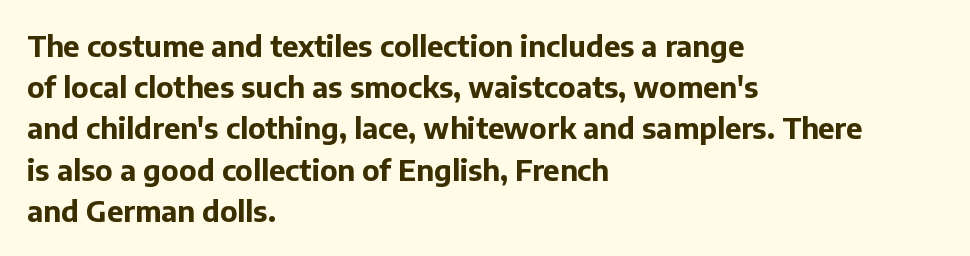
Q: Is the text bold? A: Yes.
Q: Is the text italic (slanted)? A: No, it is upright.
Q: Is the typeface a serif or a sans-serif typeface? A: Sans-serif.
Q: Is the text underlined? A: No.
Q: How is the paragraph aligned? A: Left-aligned.
Q: Is the spacing between letters normal or unusually wide? A: Normal.
Q: Is the spacing between lines tight, normal or loose? A: Normal.
Q: Width (condensed, normal, or wide)? A: Normal.
Q: Stroke contrast? A: Low.
Q: x-height? A: Medium.
Q: Monospaced? A: No.
